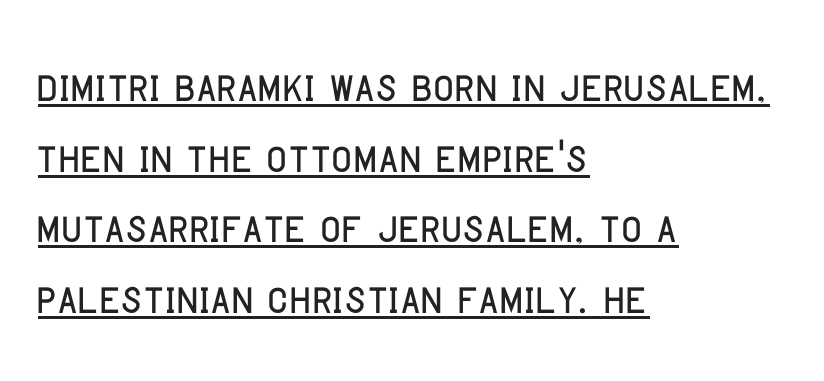
Notice how a bar underscores the lettering throughout. These lines are rendered in a variable-pitch font. Letter spacing: default. Every row of glyphs begins at an identical x-position on the left. Designer's note — italics off, roman on. The passage shown is typeset with a sans-serif family.
